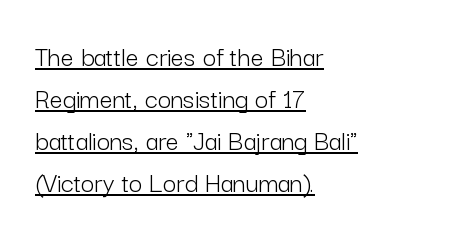
Q: Is the text bold? A: No.
Q: Is the text italic (slanted)? A: No, it is upright.
Q: Is the typeface a serif or a sans-serif typeface? A: Sans-serif.
Q: Is the text underlined? A: Yes.
Q: How is the paragraph aligned? A: Left-aligned.
Q: Is the spacing between letters normal or unusually wide? A: Normal.
Q: Is the spacing between lines tight, normal or loose? A: Normal.
Q: Width (condensed, normal, or wide)? A: Normal.
Q: Stroke contrast? A: Low.
Q: x-height? A: Medium.
Q: Monospaced? A: No.
